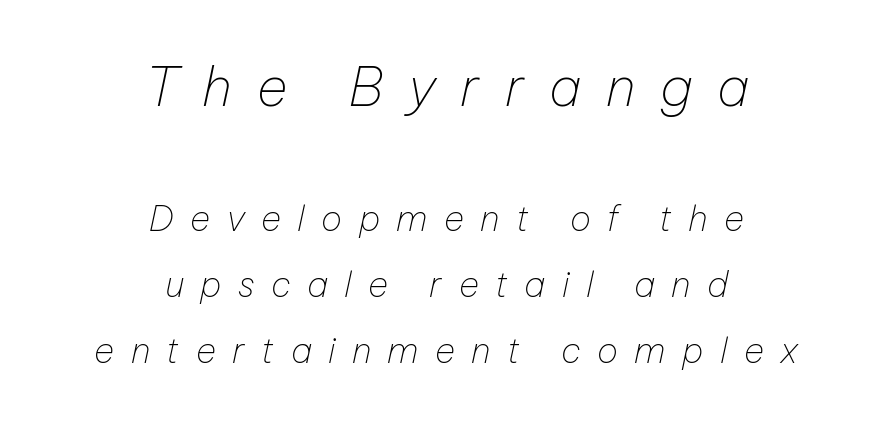
{"italic": "yes", "lean": "right", "slant_degrees": 12, "bold": "no", "weight": "thin", "width": "normal", "stroke_contrast": "low", "x_height": "medium", "monospaced": "no", "underline": "no", "align": "center", "line_spacing_ratio": 1.89, "letter_spacing": "wide", "letter_spacing_em": 0.47, "larger_block": "first", "size_ratio": 1.51, "glyph_px": 53}
